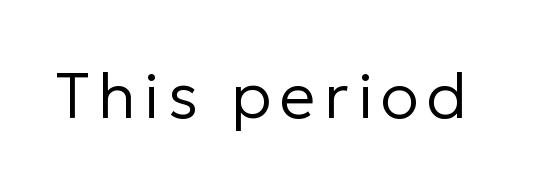
Here the designer chose a conventional face with non-uniform glyph widths. Ordinary non-slanted type is in use. Bare-footed words on every line. No feet cap the strokes, marking this as sans-serif type. On a weight scale, this lands at 450 or below.
